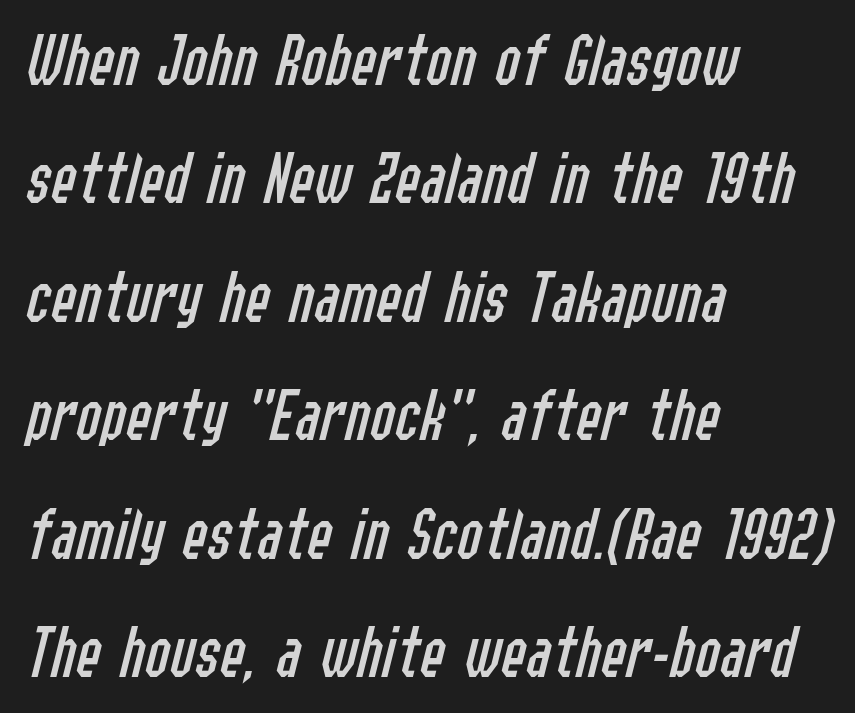
The image shows 75 px regular-weight, condensed type, italic (leaning right); set left-aligned, normal line spacing (1.58x), normal letter spacing, not underlined; low stroke contrast and a medium x-height.
